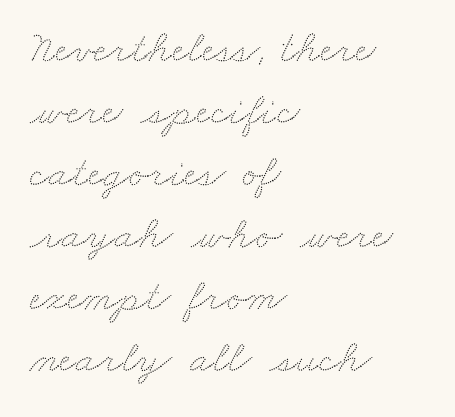
{"width": "wide", "stroke_contrast": "low", "x_height": "small", "monospaced": "no", "underline": "no", "align": "left", "line_spacing": "normal", "line_spacing_ratio": 1.38, "letter_spacing": "normal", "letter_spacing_em": 0.0, "glyph_px": 45}
